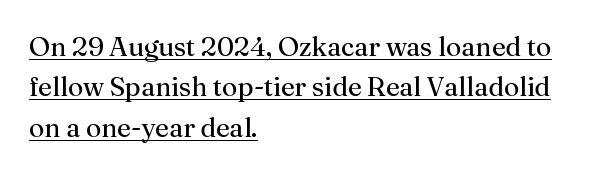
Q: Is the text bold? A: No.
Q: Is the text italic (slanted)? A: No, it is upright.
Q: Is the text underlined? A: Yes.
Q: How is the paragraph aligned? A: Left-aligned.
Q: Is the spacing between letters normal or unusually wide? A: Normal.
Q: Is the spacing between lines tight, normal or loose? A: Normal.
